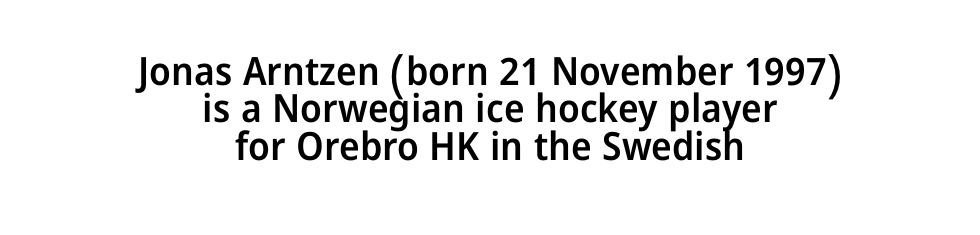
The image shows 39 px semibold sans-serif type, upright; set centered, tight line spacing (0.96x), normal letter spacing, not underlined; low stroke contrast and a medium x-height.
